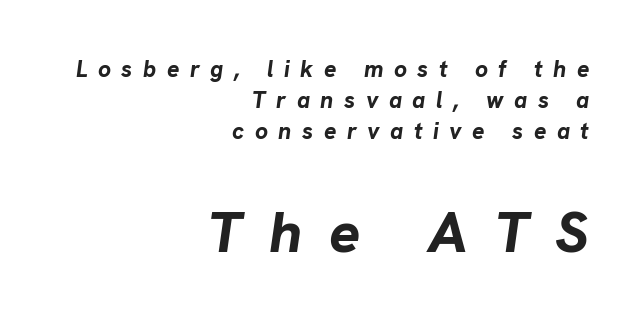
The image shows 58 px bold type, italic (leaning right); set right-aligned, normal line spacing (1.35x), unusually wide letter spacing (+0.46 em), not underlined; the second (bottom) block is 2.52x larger; low stroke contrast and a medium x-height.
